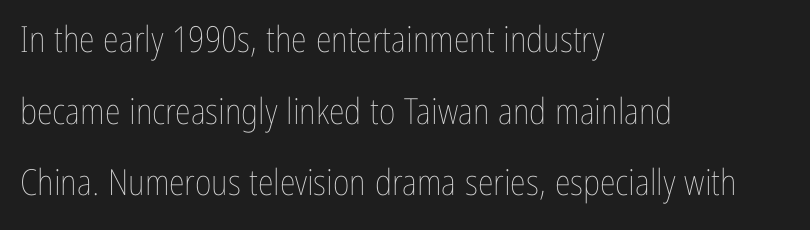
{"italic": "no", "bold": "no", "weight": "thin", "width": "condensed", "stroke_contrast": "low", "x_height": "medium", "monospaced": "no", "underline": "no", "align": "left", "line_spacing": "loose", "line_spacing_ratio": 1.99, "letter_spacing": "normal", "letter_spacing_em": 0.0, "glyph_px": 36}
